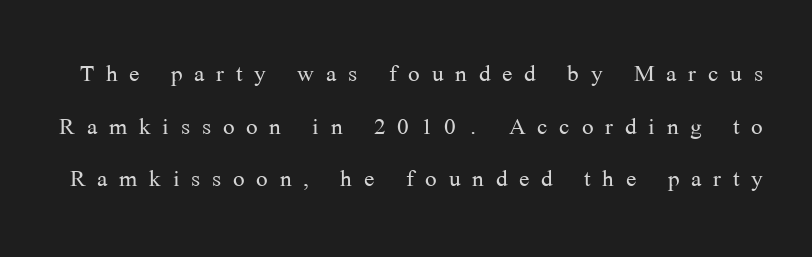
The image shows 31 px light serif type, upright; set normal line spacing (1.7x), unusually wide letter spacing (+0.38 em), not underlined; medium stroke contrast and a medium x-height.
